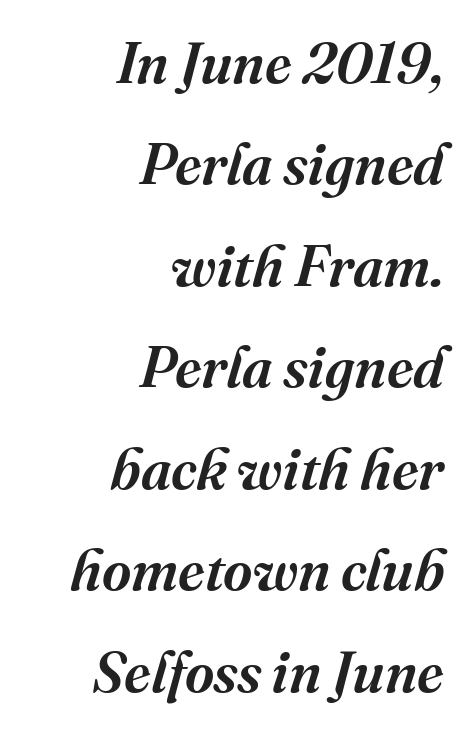
{"serif": "yes", "italic": "yes", "lean": "right", "slant_degrees": 16, "width": "normal", "stroke_contrast": "medium", "x_height": "medium", "monospaced": "no", "underline": "no", "align": "right", "line_spacing_ratio": 1.78, "letter_spacing": "normal", "letter_spacing_em": 0.0, "glyph_px": 57}
